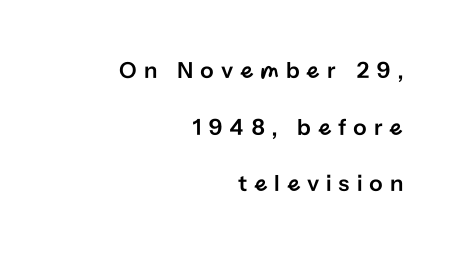
Leading is clearly above the norm, producing a sparse column. Nobody drew a line under any word here. Is the block centered? No — it sits flush against the right margin. Observe the wide spacing: letters keep a clear distance from each other.
